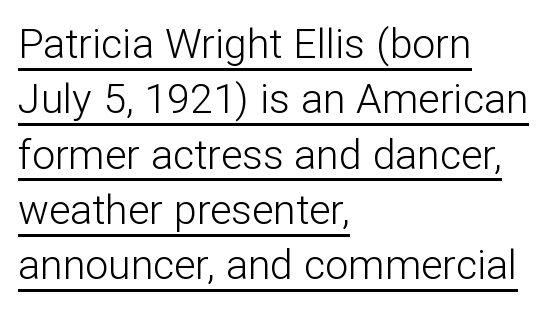
Look at the bottom of the vertical strokes: they stop flat, with no serifs. Glyph-to-glyph distance matches everyday printed text. Students, observe the line beneath the letters — that is underlining. Reading down the block, your eye returns to a fixed left position each line.
